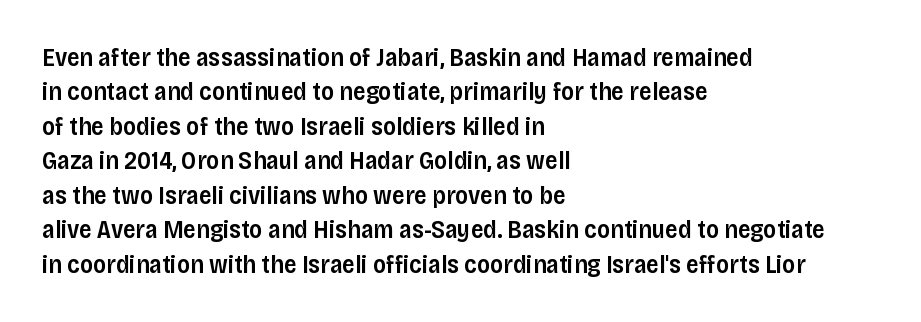
{"italic": "no", "bold": "semi", "underline": "no", "align": "left", "line_spacing": "normal", "line_spacing_ratio": 1.38, "letter_spacing": "normal", "letter_spacing_em": 0.0, "glyph_px": 25}
